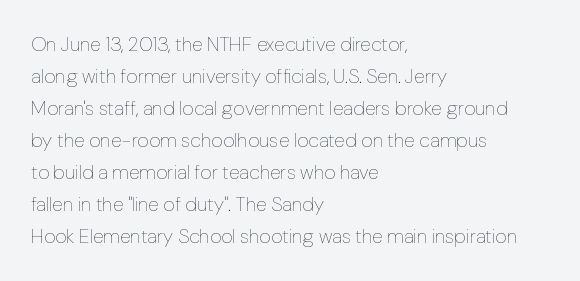
Q: Is the text bold? A: No.
Q: Is the text italic (slanted)? A: No, it is upright.
Q: Is the text underlined? A: No.
Q: How is the paragraph aligned? A: Left-aligned.
Q: Is the spacing between letters normal or unusually wide? A: Normal.
Q: Is the spacing between lines tight, normal or loose? A: Normal.
